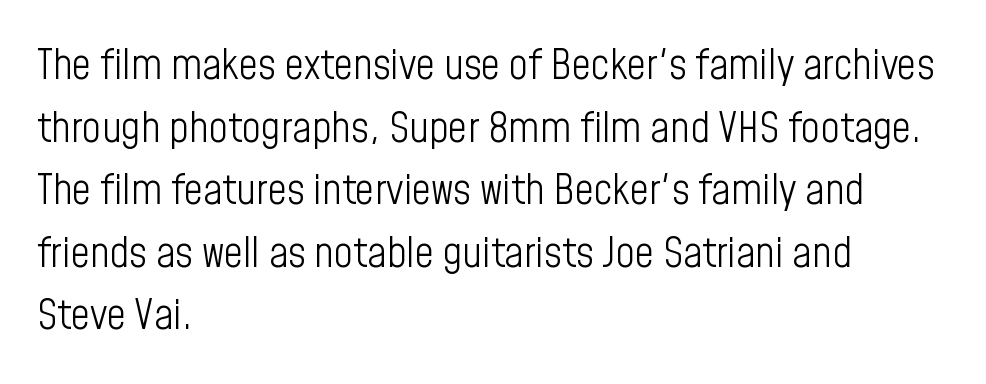
The image shows 42 px light, condensed sans-serif type, upright; set left-aligned, normal line spacing (1.49x), normal letter spacing, not underlined; low stroke contrast and a medium x-height.
